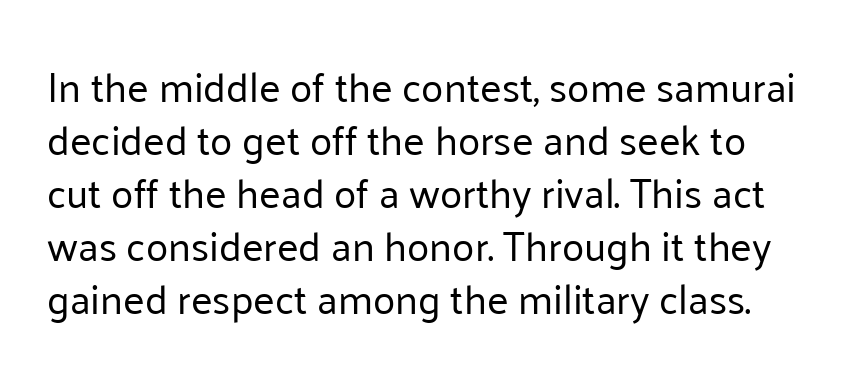
Q: Is the text bold? A: No.
Q: Is the text italic (slanted)? A: No, it is upright.
Q: Is the typeface a serif or a sans-serif typeface? A: Sans-serif.
Q: Is the text underlined? A: No.
Q: Is the spacing between letters normal or unusually wide? A: Normal.
Q: Is the spacing between lines tight, normal or loose? A: Normal.
Q: Width (condensed, normal, or wide)? A: Normal.
Q: Stroke contrast? A: Low.
Q: x-height? A: Medium.
Q: Monospaced? A: No.
